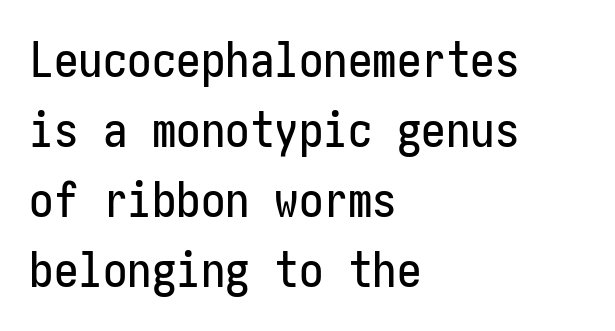
Every character sits straight up, as roman type does. Line starts are locked; line ends wander. Nothing unusual about the tracking: characters are spaced as the font intends. Rows of type keep a routine distance in the vertical direction.
